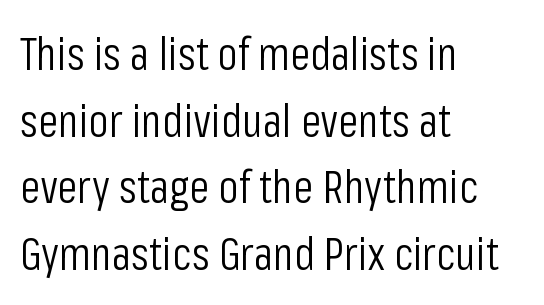
{"serif": "no", "italic": "no", "bold": "no", "weight": "light", "width": "condensed", "stroke_contrast": "low", "x_height": "medium", "monospaced": "no", "underline": "no", "align": "left", "line_spacing": "normal", "line_spacing_ratio": 1.45, "letter_spacing": "normal", "letter_spacing_em": 0.0, "glyph_px": 46}
